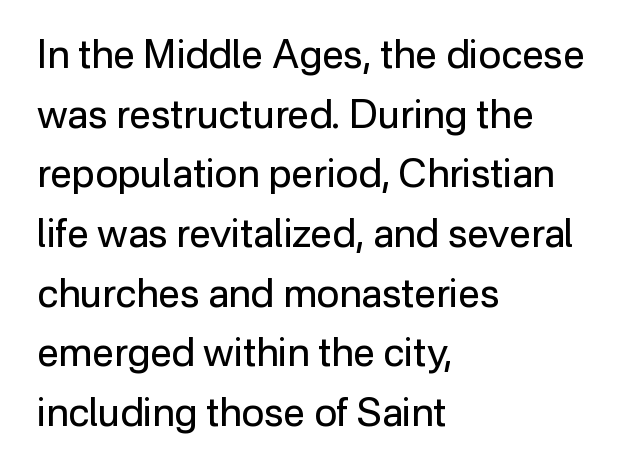
The image shows 39 px regular-weight sans-serif type, upright; set left-aligned, normal line spacing (1.53x), normal letter spacing, not underlined; low stroke contrast and a medium x-height.
